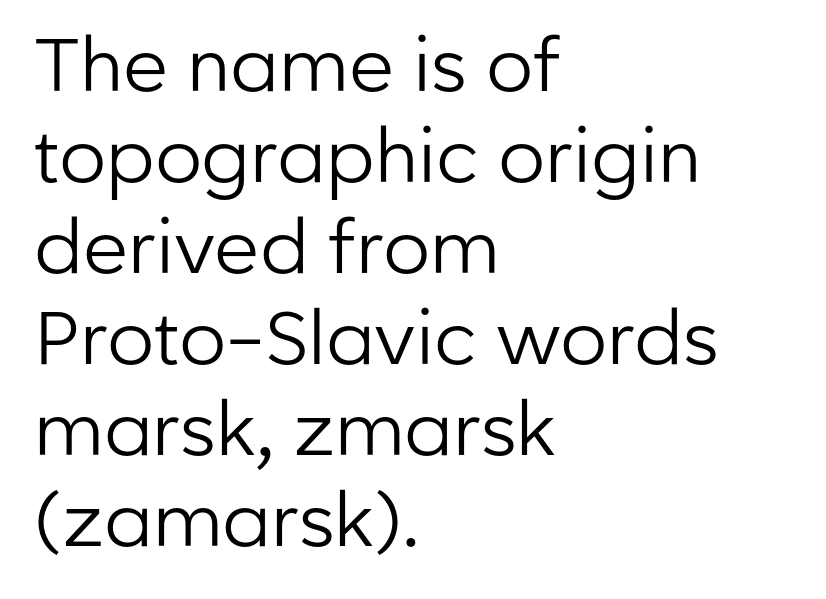
The image shows 74 px regular-weight sans-serif type, upright; set left-aligned, line spacing 1.23x, normal letter spacing, not underlined; low stroke contrast and a medium x-height.
